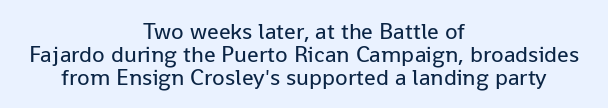
{"italic": "no", "bold": "no", "underline": "no", "align": "center", "line_spacing": "tight", "line_spacing_ratio": 1.0, "letter_spacing": "normal", "letter_spacing_em": 0.0, "glyph_px": 23}
